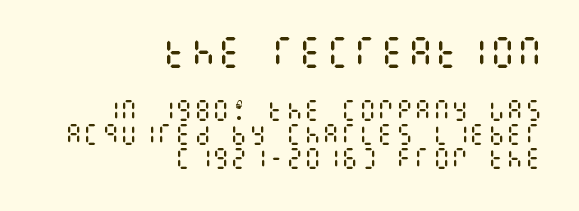
The image shows 34 px regular-weight, condensed type, upright; set right-aligned, tight line spacing (1.05x), normal letter spacing, not underlined; the first (top) block is 1.48x larger; medium stroke contrast and a large x-height.
